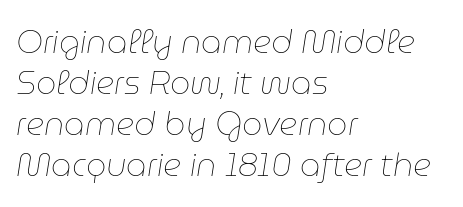
Q: Is the text bold? A: No.
Q: Is the text italic (slanted)? A: Yes, it leans right by about 9 degrees.
Q: Is the text underlined? A: No.
Q: How is the paragraph aligned? A: Left-aligned.
Q: Is the spacing between letters normal or unusually wide? A: Normal.
Q: Is the spacing between lines tight, normal or loose? A: Normal.
Q: Width (condensed, normal, or wide)? A: Normal.
Q: Stroke contrast? A: Low.
Q: x-height? A: Medium.
Q: Monospaced? A: No.
